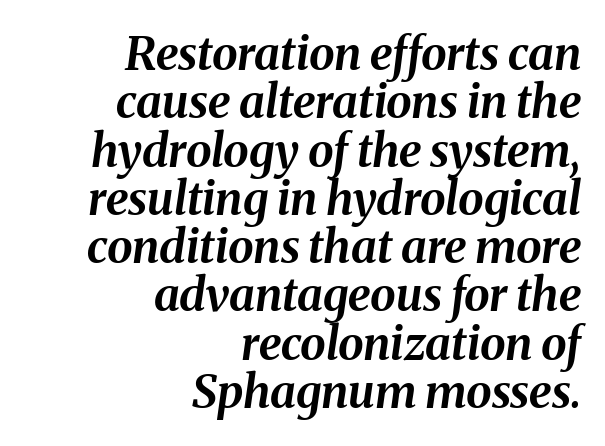
{"italic": "yes", "lean": "right", "slant_degrees": 8, "bold": "yes", "weight": "bold", "width": "normal", "stroke_contrast": "medium", "x_height": "medium", "monospaced": "no", "underline": "no", "align": "right", "line_spacing": "tight", "line_spacing_ratio": 1.05, "letter_spacing": "normal", "letter_spacing_em": 0.0, "glyph_px": 46}
